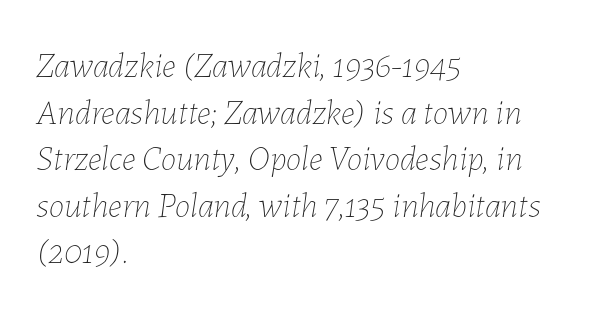
Q: Is the text bold? A: No.
Q: Is the text italic (slanted)? A: Yes, it leans right by about 7 degrees.
Q: Is the text underlined? A: No.
Q: How is the paragraph aligned? A: Left-aligned.
Q: Is the spacing between letters normal or unusually wide? A: Normal.
Q: Is the spacing between lines tight, normal or loose? A: Normal.
Q: Width (condensed, normal, or wide)? A: Normal.
Q: Stroke contrast? A: Low.
Q: x-height? A: Medium.
Q: Monospaced? A: No.
